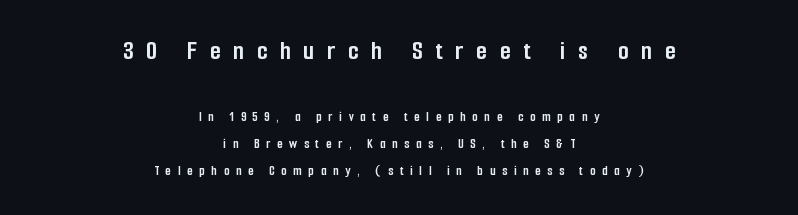
{"italic": "no", "bold": "yes", "underline": "no", "align": "center", "line_spacing": "loose", "line_spacing_ratio": 1.94, "letter_spacing": "wide", "letter_spacing_em": 0.48, "larger_block": "first", "size_ratio": 1.93, "glyph_px": 27}
